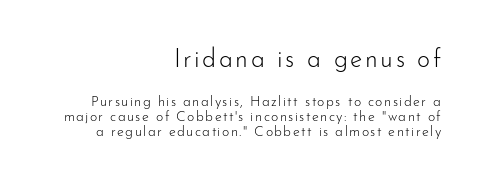
The image shows 25 px text type, upright; set right-aligned, tight line spacing (1.07x), not underlined; the first (top) block is 1.79x larger.
